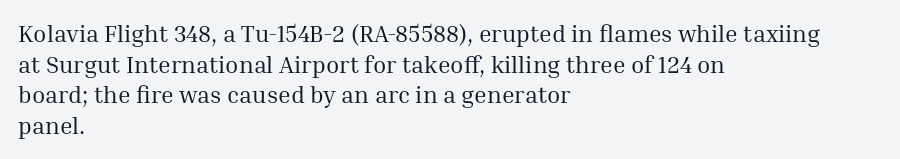
The image shows 24 px text type, upright; set left-aligned, normal line spacing (1.28x), normal letter spacing, not underlined.
